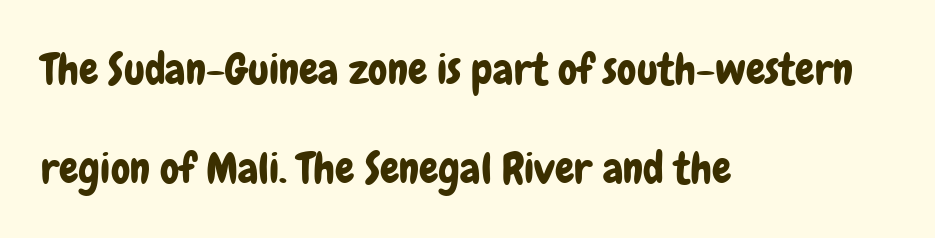
{"serif": "no", "italic": "no", "width": "condensed", "stroke_contrast": "low", "x_height": "medium", "monospaced": "no", "underline": "no", "align": "left", "line_spacing": "loose", "line_spacing_ratio": 2.3, "letter_spacing": "normal", "letter_spacing_em": 0.0, "glyph_px": 43}
